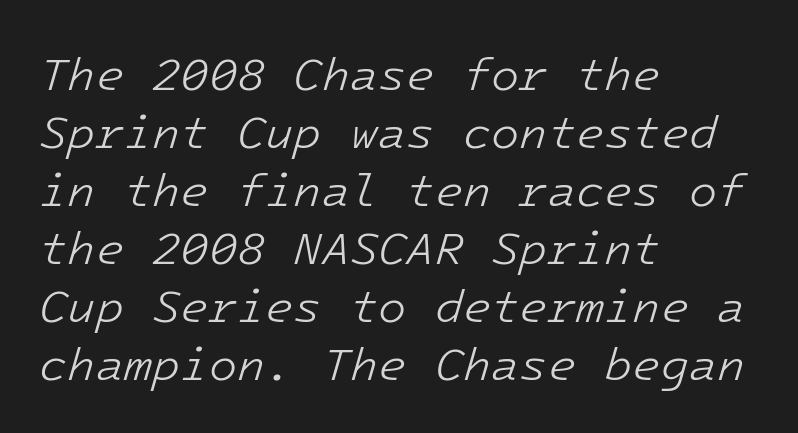
The image shows 46 px light type, italic (leaning right), monospaced; set left-aligned, normal line spacing (1.26x), normal letter spacing, not underlined; low stroke contrast and a medium x-height.
